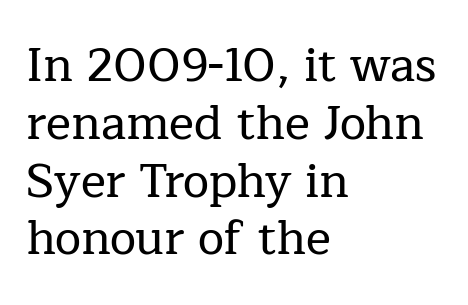
These lines stack with their left ends in a neat column. Does the type have serifs? Yes, each stem ends in a small foot. Rendered with straight, roman letterforms. The letterforms sit shoulder to shoulder at normal distance. The face used here is proportionally spaced, like ordinary book or web type.
